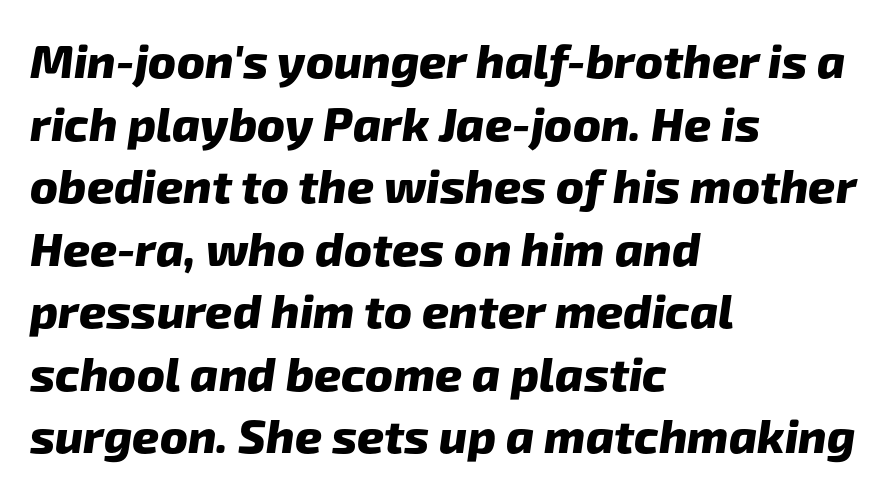
{"serif": "no", "bold": "yes", "weight": "heavy", "width": "normal", "stroke_contrast": "low", "x_height": "medium", "monospaced": "no", "underline": "no", "align": "left", "line_spacing": "normal", "line_spacing_ratio": 1.33, "letter_spacing": "normal", "letter_spacing_em": 0.0, "glyph_px": 47}
